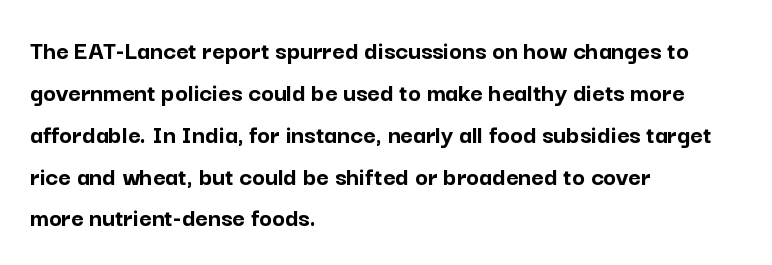
{"italic": "no", "bold": "yes", "underline": "no", "align": "left", "line_spacing": "normal", "line_spacing_ratio": 1.55, "letter_spacing": "normal", "letter_spacing_em": 0.0, "glyph_px": 27}
